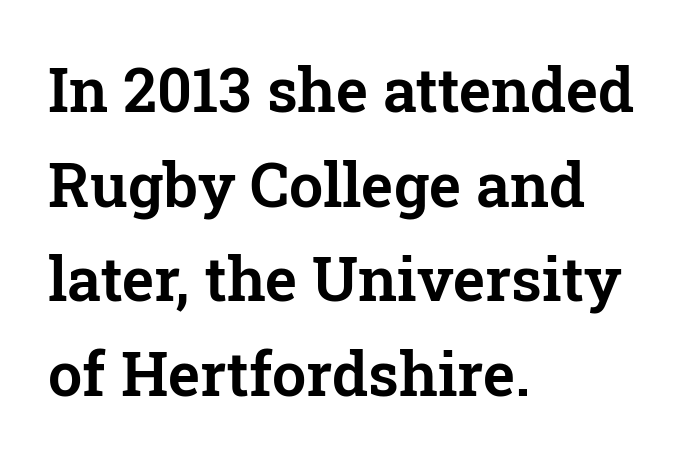
{"serif": "yes", "italic": "no", "width": "normal", "stroke_contrast": "low", "x_height": "medium", "monospaced": "no", "underline": "no", "align": "left", "line_spacing": "normal", "line_spacing_ratio": 1.55, "letter_spacing": "normal", "letter_spacing_em": 0.0, "glyph_px": 61}
